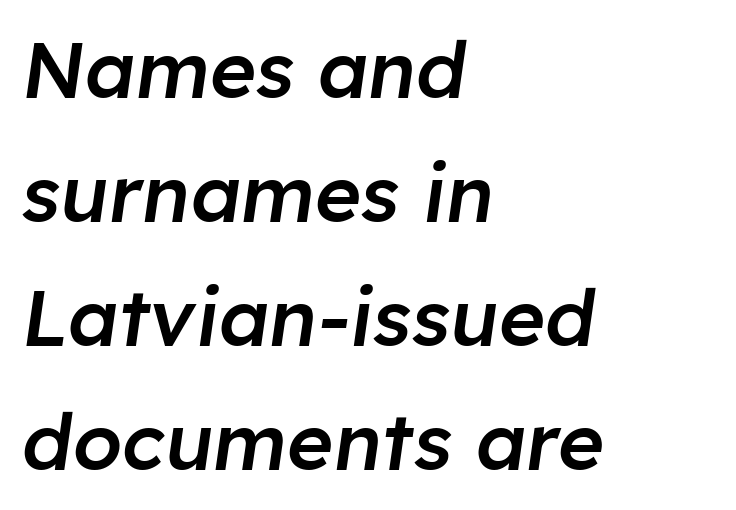
Q: Is the text bold? A: Semi-bold.
Q: Is the text italic (slanted)? A: Yes, it leans right by about 8 degrees.
Q: Is the text underlined? A: No.
Q: How is the paragraph aligned? A: Left-aligned.
Q: Is the spacing between letters normal or unusually wide? A: Normal.
Q: Is the spacing between lines tight, normal or loose? A: Normal.
Q: Width (condensed, normal, or wide)? A: Normal.
Q: Stroke contrast? A: Low.
Q: x-height? A: Medium.
Q: Monospaced? A: No.
